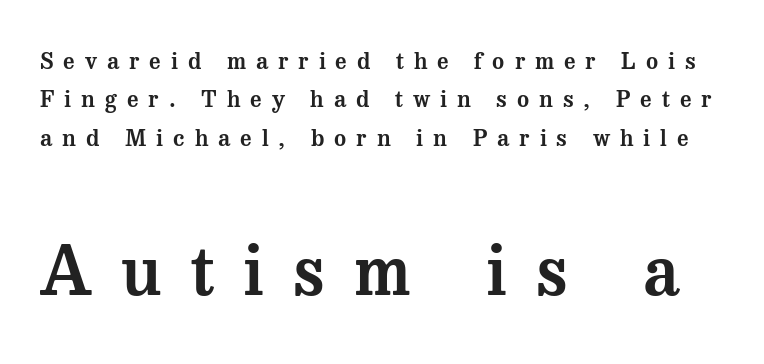
{"serif": "yes", "italic": "no", "width": "normal", "stroke_contrast": "medium", "x_height": "medium", "monospaced": "no", "underline": "no", "line_spacing": "normal", "line_spacing_ratio": 1.67, "letter_spacing": "wide", "letter_spacing_em": 0.43, "larger_block": "second", "size_ratio": 2.96, "glyph_px": 68}
